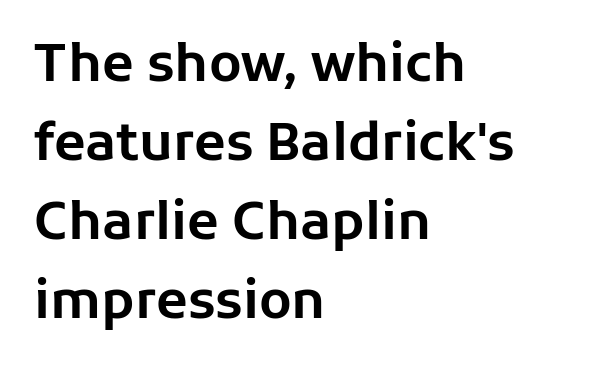
Q: Is the text italic (slanted)? A: No, it is upright.
Q: Is the typeface a serif or a sans-serif typeface? A: Sans-serif.
Q: Is the text underlined? A: No.
Q: How is the paragraph aligned? A: Left-aligned.
Q: Is the spacing between letters normal or unusually wide? A: Normal.
Q: Is the spacing between lines tight, normal or loose? A: Normal.
Q: Width (condensed, normal, or wide)? A: Normal.
Q: Stroke contrast? A: Low.
Q: x-height? A: Medium.
Q: Monospaced? A: No.
